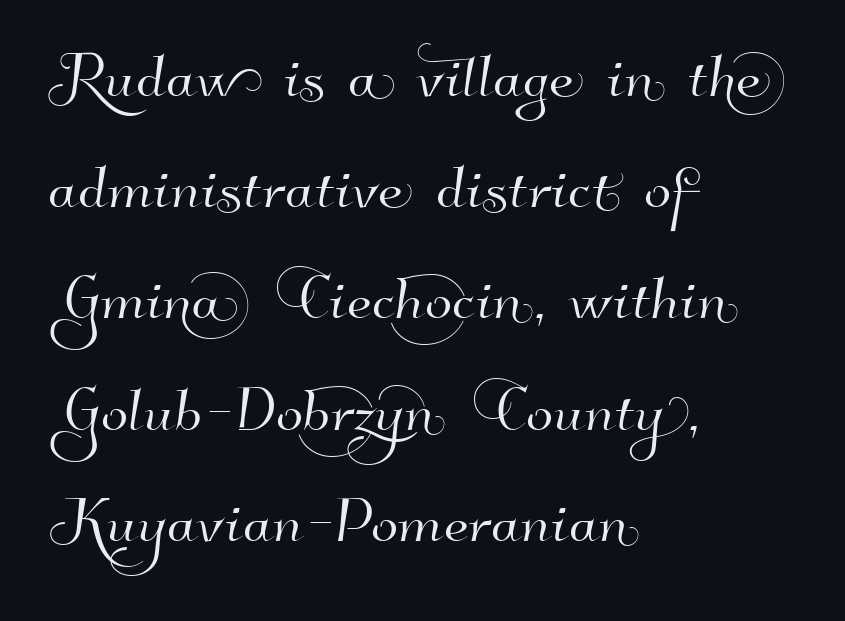
Q: Is the typeface a serif or a sans-serif typeface? A: Sans-serif.
Q: Is the text underlined? A: No.
Q: How is the paragraph aligned? A: Left-aligned.
Q: Is the spacing between letters normal or unusually wide? A: Normal.
Q: Is the spacing between lines tight, normal or loose? A: Normal.
Q: Width (condensed, normal, or wide)? A: Normal.
Q: Stroke contrast? A: High.
Q: x-height? A: Small.
Q: Monospaced? A: No.
